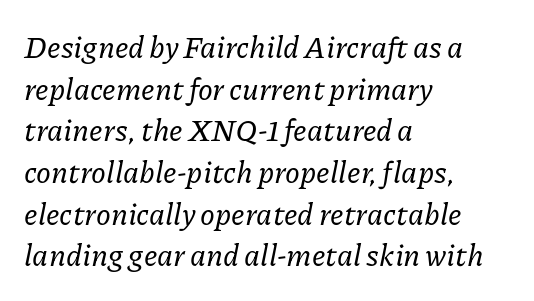
The image shows 30 px serif type, italic (leaning right); set left-aligned, normal line spacing (1.39x), normal letter spacing, not underlined; low stroke contrast and a medium x-height.
